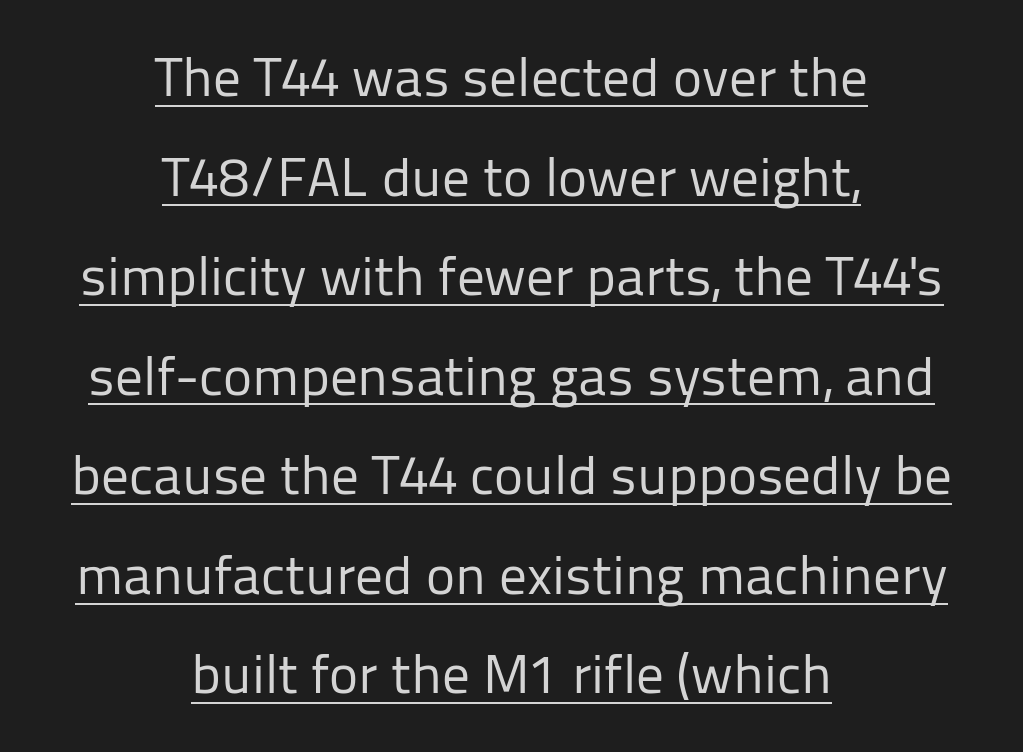
The image shows 55 px regular-weight sans-serif type, upright; set centered, line spacing 1.81x, normal letter spacing, underlined; low stroke contrast and a medium x-height.
